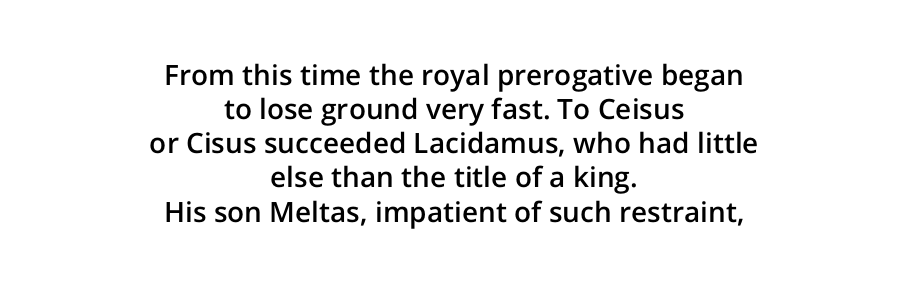
The image shows 28 px semibold sans-serif type, upright; set centered, line spacing 1.22x, normal letter spacing, not underlined; low stroke contrast and a medium x-height.
